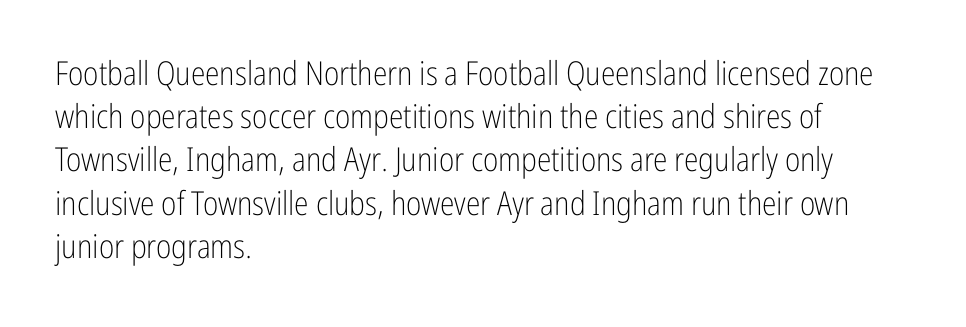
The image shows 33 px light, condensed sans-serif type, upright; set left-aligned, normal line spacing (1.31x), normal letter spacing, not underlined; low stroke contrast and a medium x-height.
